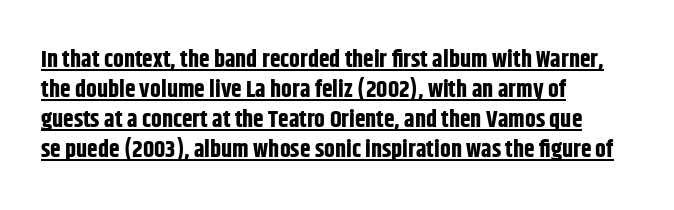
Q: Is the text bold? A: Yes.
Q: Is the text italic (slanted)? A: No, it is upright.
Q: Is the text underlined? A: Yes.
Q: How is the paragraph aligned? A: Left-aligned.
Q: Is the spacing between letters normal or unusually wide? A: Normal.
Q: Is the spacing between lines tight, normal or loose? A: Normal.
